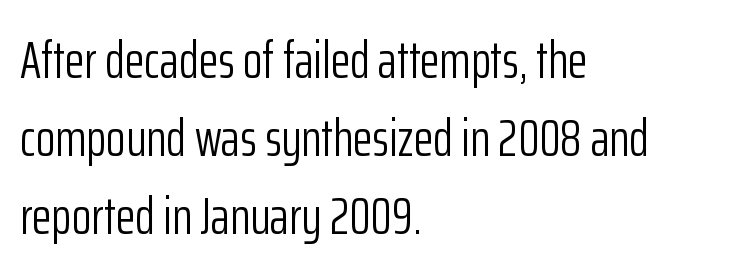
{"serif": "no", "italic": "no", "bold": "no", "weight": "light", "width": "condensed", "stroke_contrast": "low", "x_height": "medium", "monospaced": "no", "underline": "no", "align": "left", "line_spacing": "normal", "line_spacing_ratio": 1.53, "letter_spacing": "normal", "letter_spacing_em": 0.0, "glyph_px": 51}
